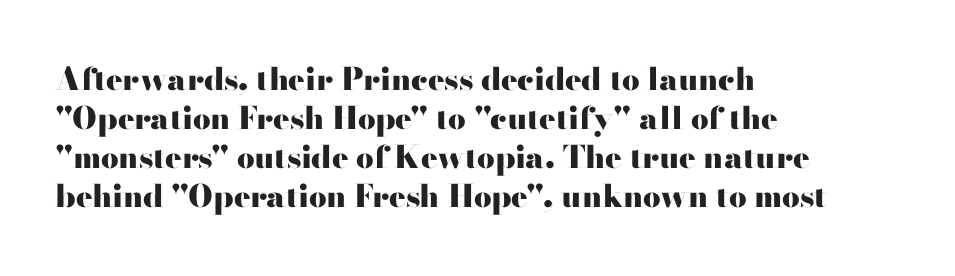
The image shows 31 px heavy, wide serif type, upright; set left-aligned, normal line spacing (1.26x), normal letter spacing, not underlined; high stroke contrast and a small x-height.
